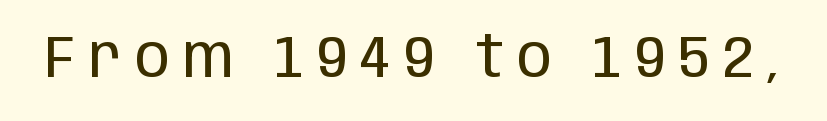
Q: Is the text bold? A: No.
Q: Is the text italic (slanted)? A: No, it is upright.
Q: Is the typeface a serif or a sans-serif typeface? A: Sans-serif.
Q: Is the text underlined? A: No.
Q: Is the spacing between letters normal or unusually wide? A: Unusually wide.
Q: Width (condensed, normal, or wide)? A: Condensed.
Q: Stroke contrast? A: Low.
Q: x-height? A: Large.
Q: Monospaced? A: No.
